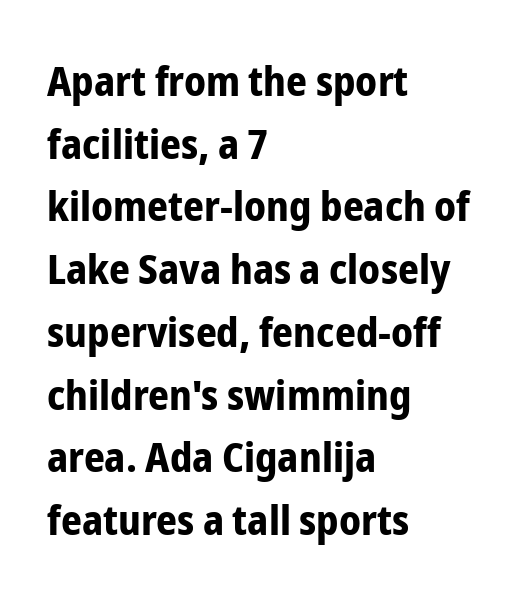
The image shows 41 px bold, condensed sans-serif type, upright; set left-aligned, normal line spacing (1.53x), normal letter spacing, not underlined; low stroke contrast and a medium x-height.
